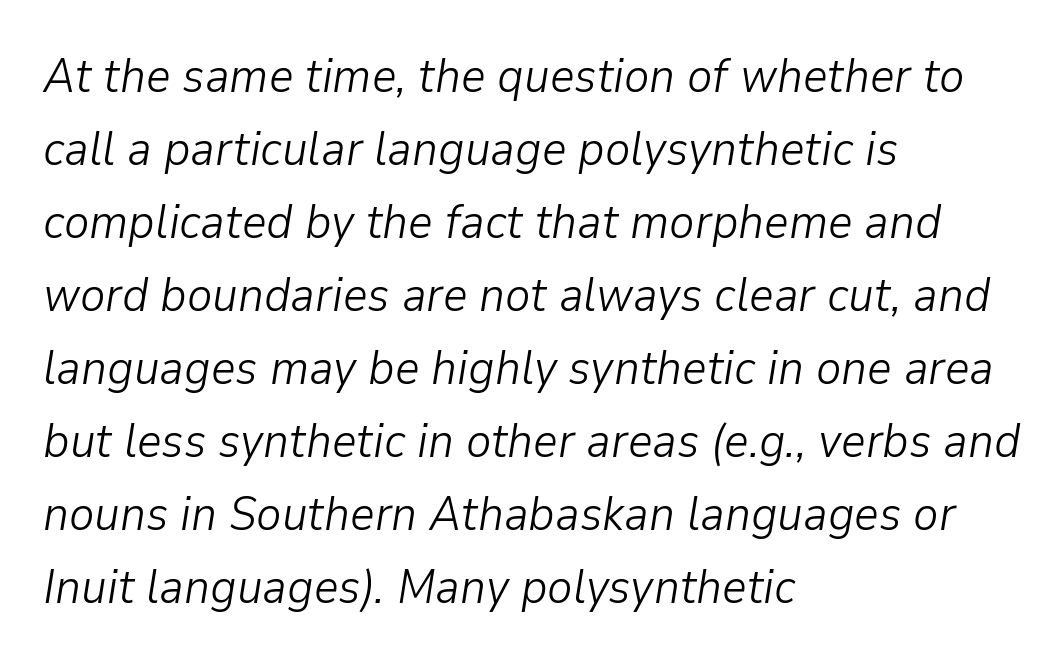
{"italic": "yes", "lean": "right", "slant_degrees": 9, "bold": "no", "weight": "light", "width": "normal", "stroke_contrast": "low", "x_height": "medium", "monospaced": "no", "underline": "no", "align": "left", "line_spacing": "normal", "line_spacing_ratio": 1.52, "letter_spacing": "normal", "letter_spacing_em": 0.0, "glyph_px": 48}
